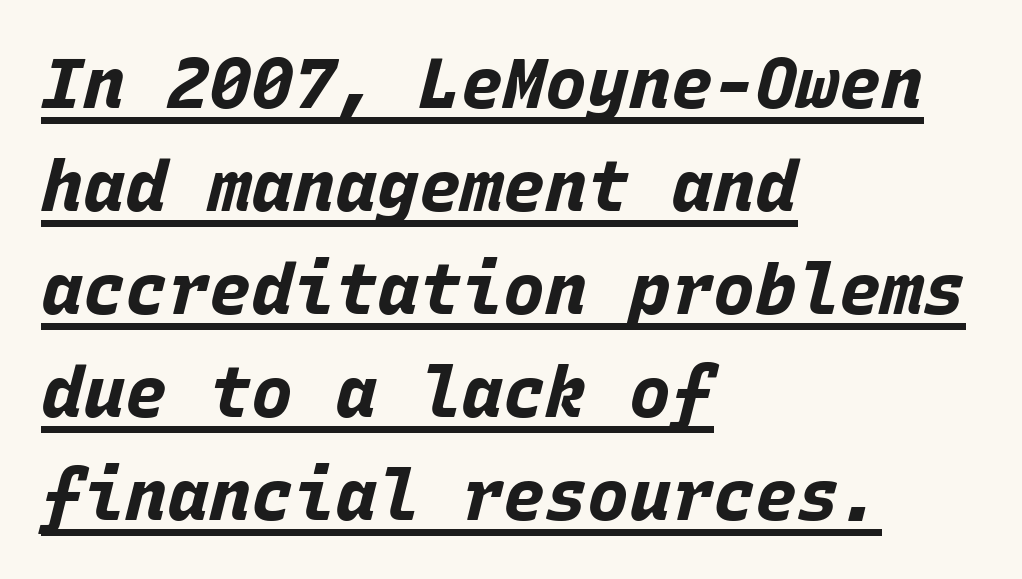
The image shows 70 px bold type, italic (leaning right), monospaced; set left-aligned, normal line spacing (1.47x), normal letter spacing, underlined; low stroke contrast and a large x-height.
